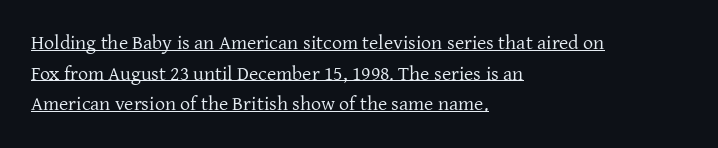
Q: Is the text bold? A: No.
Q: Is the text italic (slanted)? A: No, it is upright.
Q: Is the text underlined? A: Yes.
Q: How is the paragraph aligned? A: Left-aligned.
Q: Is the spacing between letters normal or unusually wide? A: Normal.
Q: Is the spacing between lines tight, normal or loose? A: Normal.
